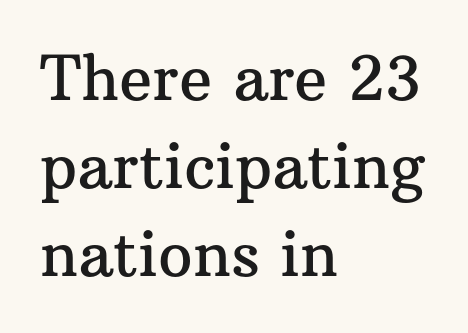
The image shows 61 px serif type, upright; set left-aligned, normal line spacing (1.44x), normal letter spacing, not underlined; medium stroke contrast and a medium x-height.
